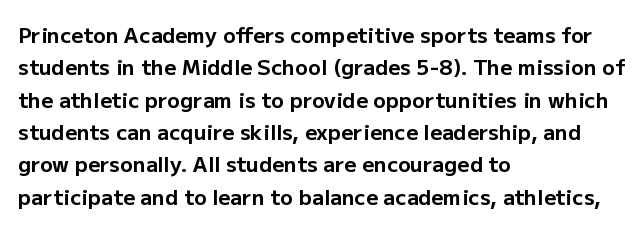
{"italic": "no", "bold": "yes", "underline": "no", "align": "left", "line_spacing": "normal", "line_spacing_ratio": 1.54, "letter_spacing": "normal", "letter_spacing_em": 0.0, "glyph_px": 21}
